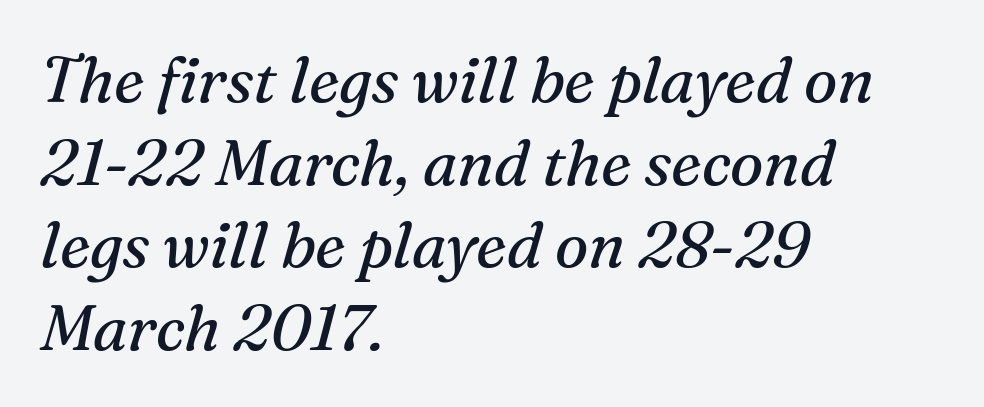
{"serif": "yes", "italic": "yes", "lean": "right", "slant_degrees": 16, "bold": "no", "weight": "regular", "width": "normal", "stroke_contrast": "medium", "x_height": "medium", "monospaced": "no", "underline": "no", "align": "left", "line_spacing": "normal", "line_spacing_ratio": 1.31, "letter_spacing": "normal", "letter_spacing_em": 0.0, "glyph_px": 63}
